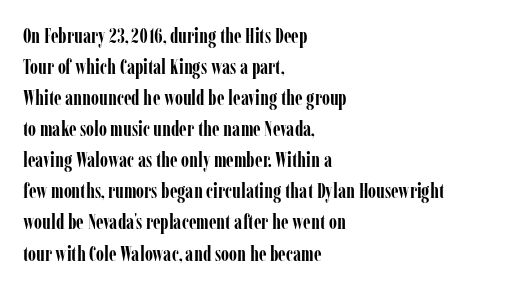
Q: Is the text bold? A: Yes.
Q: Is the text italic (slanted)? A: No, it is upright.
Q: Is the text underlined? A: No.
Q: How is the paragraph aligned? A: Left-aligned.
Q: Is the spacing between letters normal or unusually wide? A: Normal.
Q: Is the spacing between lines tight, normal or loose? A: Normal.
